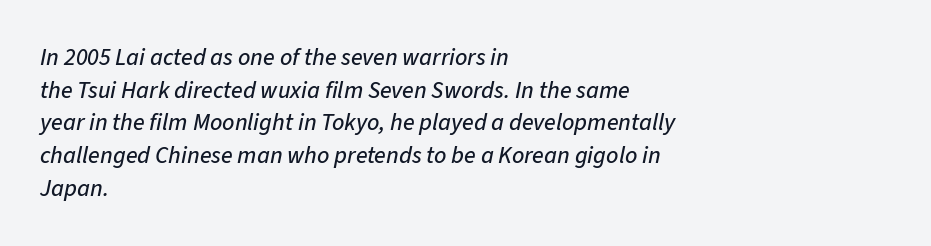
The gap between lines stays unmarked. The lines sit at an ordinary, default distance from one another. These lines stack with their left ends in a neat column. The line texture is even and compact thanks to regular tracking. Posture: slanted.
